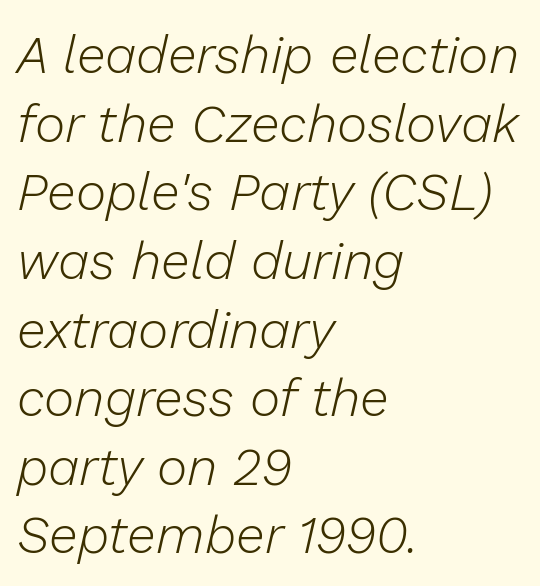
Q: Is the text bold? A: No.
Q: Is the text italic (slanted)? A: Yes, it leans right by about 13 degrees.
Q: Is the text underlined? A: No.
Q: How is the paragraph aligned? A: Left-aligned.
Q: Is the spacing between letters normal or unusually wide? A: Normal.
Q: Is the spacing between lines tight, normal or loose? A: Normal.
Q: Width (condensed, normal, or wide)? A: Normal.
Q: Stroke contrast? A: Low.
Q: x-height? A: Medium.
Q: Monospaced? A: No.
